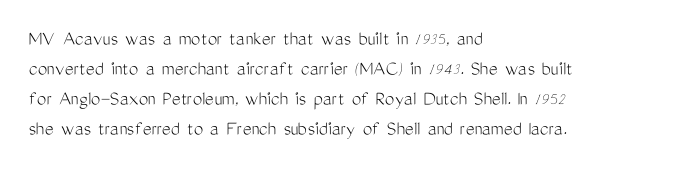
{"italic": "no", "bold": "no", "underline": "no", "align": "left", "line_spacing": "normal", "line_spacing_ratio": 1.43, "letter_spacing": "normal", "letter_spacing_em": 0.0, "glyph_px": 21}
